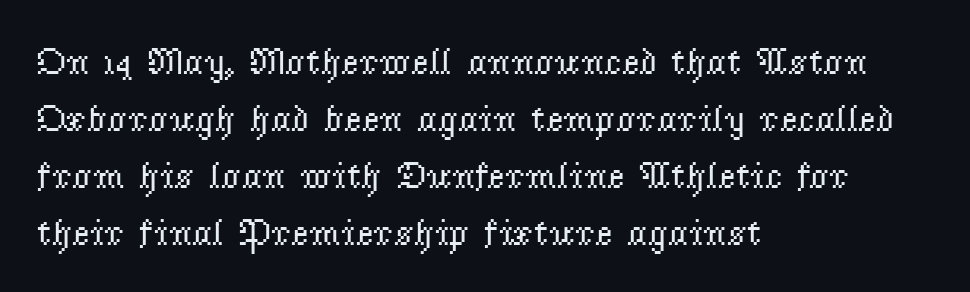
The image shows 38 px regular-weight serif type, upright; set left-aligned, normal line spacing (1.5x), normal letter spacing, not underlined; low stroke contrast and a small x-height.
